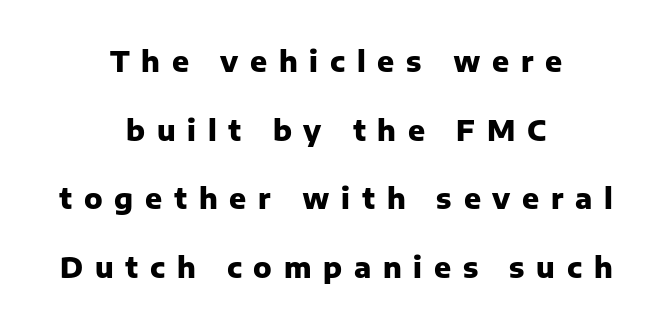
Honestly, the letter spacing is so wide it's the main thing you notice. Varying glyph widths throughout — classic text-font behaviour. The space directly below the letters is spotless. Emphasis by weight is at full strength: bold. Rendered with straight, roman letterforms. Font category for this specimen: sans-serif.
